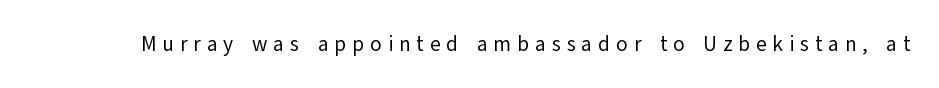
The image shows 21 px text type, upright; set unusually wide letter spacing (+0.28 em), not underlined.
